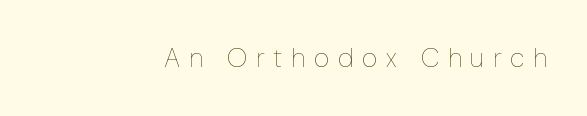
Underline: absent. Nope, not italic — everything's standing straight. Weight: in the light-to-regular range. The line texture is sparse and dotted thanks to wide tracking.
